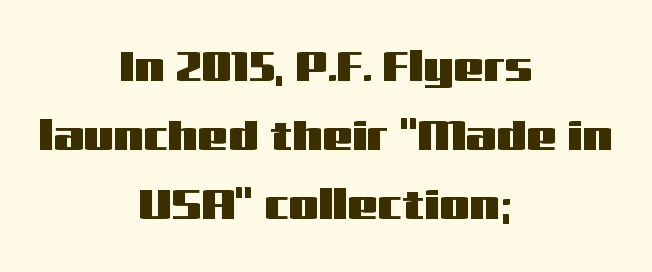
Q: Is the text italic (slanted)? A: No, it is upright.
Q: Is the typeface a serif or a sans-serif typeface? A: Sans-serif.
Q: Is the text underlined? A: No.
Q: How is the paragraph aligned? A: Centered.
Q: Is the spacing between letters normal or unusually wide? A: Normal.
Q: Is the spacing between lines tight, normal or loose? A: Normal.
Q: Width (condensed, normal, or wide)? A: Wide.
Q: Stroke contrast? A: Medium.
Q: x-height? A: Medium.
Q: Monospaced? A: No.
